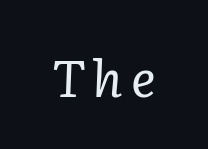
Q: Is the text bold? A: No.
Q: Is the text italic (slanted)? A: Yes, it leans right by about 2 degrees.
Q: Is the typeface a serif or a sans-serif typeface? A: Serif.
Q: Is the text underlined? A: No.
Q: How is the paragraph aligned? A: Centered.
Q: Width (condensed, normal, or wide)? A: Normal.
Q: Stroke contrast? A: Low.
Q: x-height? A: Medium.
Q: Monospaced? A: No.
